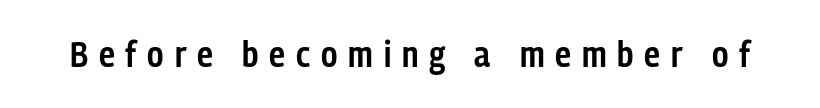
The image shows 36 px semibold, condensed sans-serif type, upright; set unusually wide letter spacing (+0.3 em), not underlined; low stroke contrast and a medium x-height.
